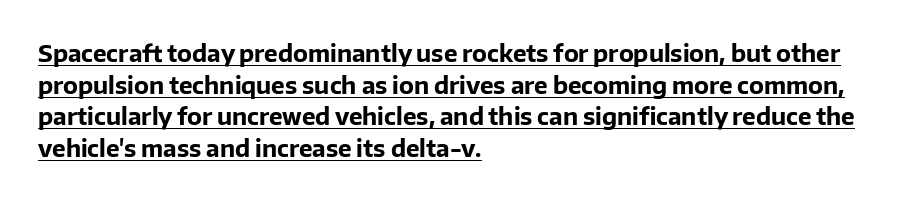
The image shows 23 px bold type, upright; set left-aligned, normal line spacing (1.38x), normal letter spacing, underlined.
